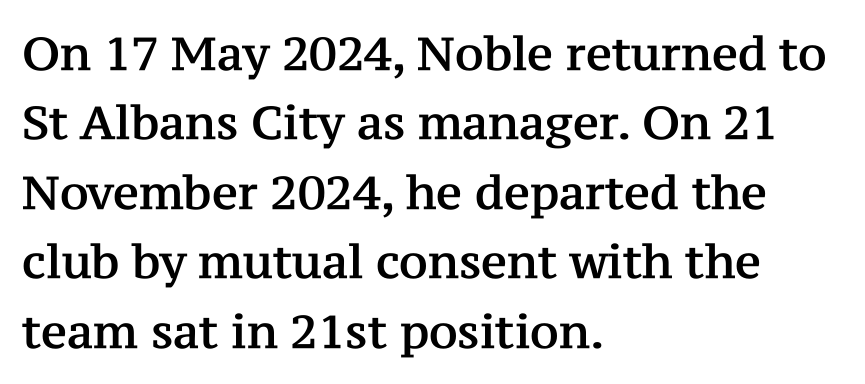
{"serif": "yes", "italic": "no", "width": "normal", "stroke_contrast": "medium", "x_height": "medium", "monospaced": "no", "underline": "no", "align": "left", "line_spacing": "normal", "line_spacing_ratio": 1.51, "letter_spacing": "normal", "letter_spacing_em": 0.0, "glyph_px": 46}
